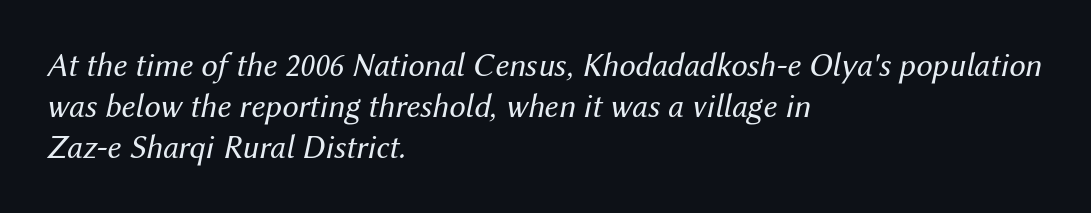
The face used here is proportionally spaced, like ordinary book or web type. The gaps between neighbouring characters are ordinary and unremarkable. Teacher's note: observe the even left margin — that is flush-left alignment. The face used here has a pronounced slope to its letters. Glance below the letters and you will spot only blank space. A quiet, ordinary-to-light weight characterises the typeface.
